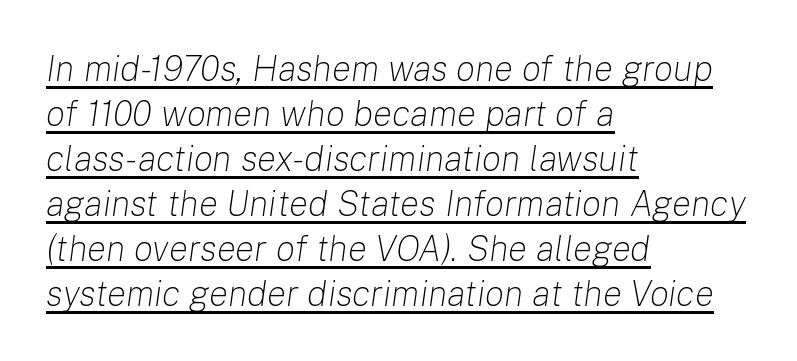
Q: Is the text bold? A: No.
Q: Is the text italic (slanted)? A: Yes, it leans right by about 8 degrees.
Q: Is the text underlined? A: Yes.
Q: How is the paragraph aligned? A: Left-aligned.
Q: Is the spacing between letters normal or unusually wide? A: Normal.
Q: Is the spacing between lines tight, normal or loose? A: Normal.
Q: Width (condensed, normal, or wide)? A: Normal.
Q: Stroke contrast? A: Low.
Q: x-height? A: Medium.
Q: Monospaced? A: No.
